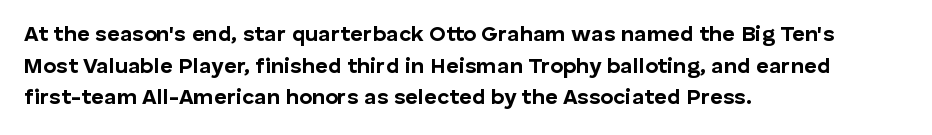
The image shows 22 px bold type, upright; set left-aligned, normal line spacing (1.44x), normal letter spacing, not underlined.
